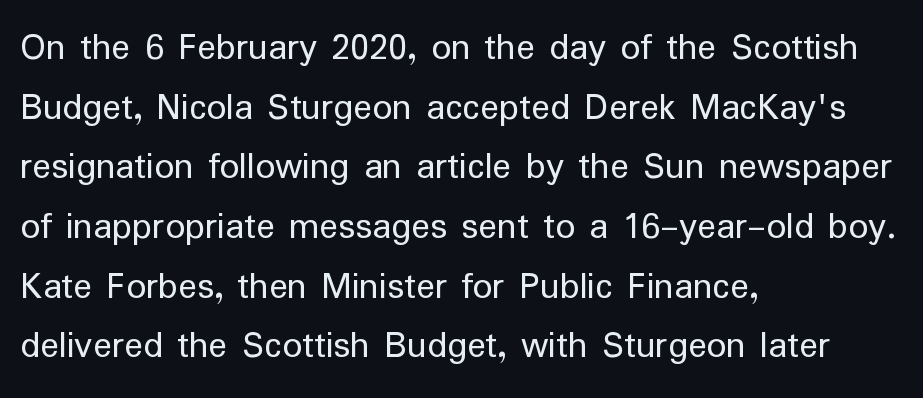
The image shows 39 px regular-weight sans-serif type, upright; set left-aligned, normal line spacing (1.53x), normal letter spacing, not underlined; low stroke contrast and a medium x-height.
